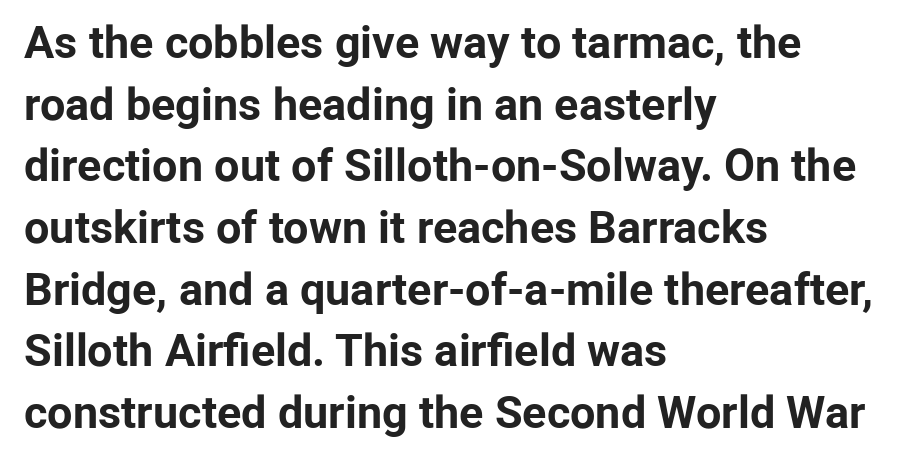
The image shows 45 px bold sans-serif type, upright; set left-aligned, normal line spacing (1.37x), normal letter spacing, not underlined; low stroke contrast and a medium x-height.
